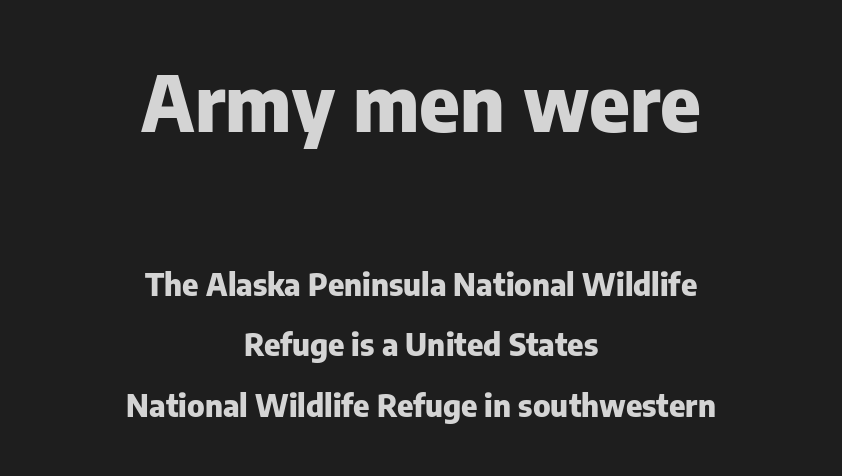
The image shows 77 px heavy sans-serif type, upright; set centered, loose line spacing (1.95x), normal letter spacing, not underlined; the first (top) block is 2.48x larger; low stroke contrast and a medium x-height.
